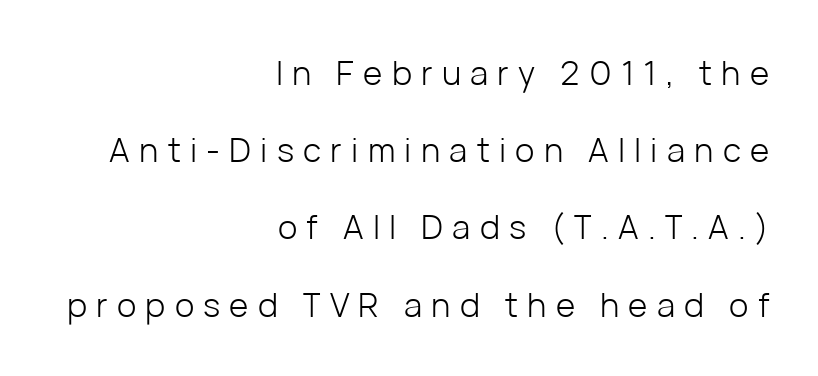
{"serif": "no", "italic": "no", "bold": "no", "weight": "light", "width": "normal", "stroke_contrast": "low", "x_height": "medium", "monospaced": "no", "underline": "no", "align": "right", "line_spacing": "loose", "line_spacing_ratio": 2.34, "letter_spacing": "wide", "letter_spacing_em": 0.28, "glyph_px": 33}
